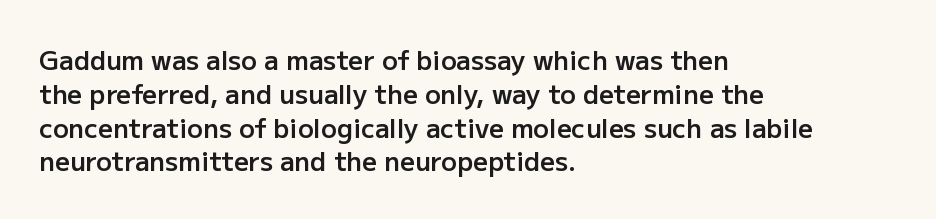
Q: Is the text bold? A: Semi-bold.
Q: Is the text italic (slanted)? A: No, it is upright.
Q: Is the text underlined? A: No.
Q: How is the paragraph aligned? A: Left-aligned.
Q: Is the spacing between letters normal or unusually wide? A: Normal.
Q: Is the spacing between lines tight, normal or loose? A: Normal.
